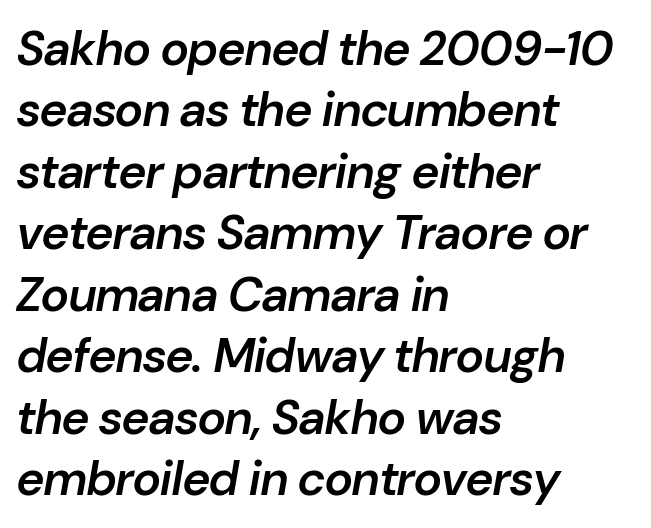
{"italic": "yes", "lean": "right", "slant_degrees": 10, "bold": "semi", "weight": "semibold", "width": "normal", "stroke_contrast": "low", "x_height": "medium", "monospaced": "no", "underline": "no", "align": "left", "line_spacing": "normal", "line_spacing_ratio": 1.28, "letter_spacing": "normal", "letter_spacing_em": 0.0, "glyph_px": 48}
